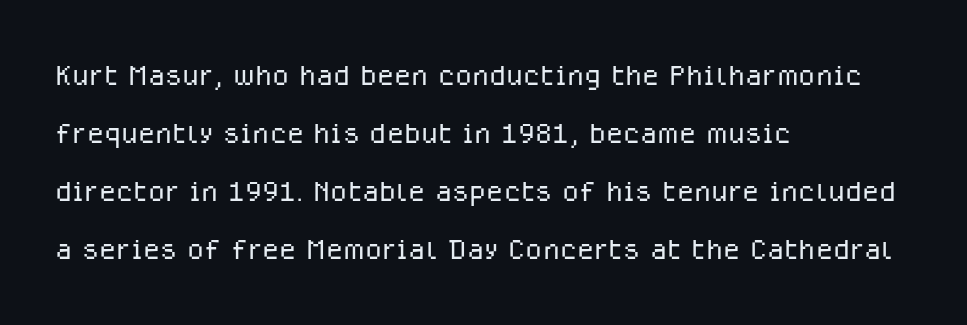
The image shows 39 px light sans-serif type, upright; set left-aligned, normal line spacing (1.49x), normal letter spacing, not underlined; low stroke contrast and a medium x-height.
